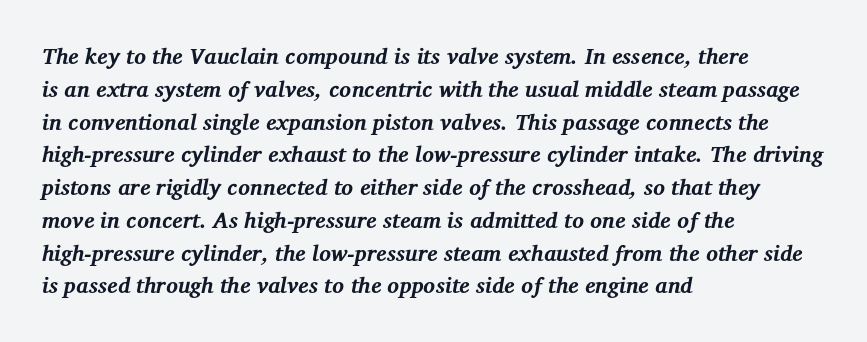
Q: Is the text bold? A: Yes.
Q: Is the text italic (slanted)? A: Yes, it leans right by about 12 degrees.
Q: Is the text underlined? A: No.
Q: How is the paragraph aligned? A: Left-aligned.
Q: Is the spacing between letters normal or unusually wide? A: Normal.
Q: Is the spacing between lines tight, normal or loose? A: Normal.
